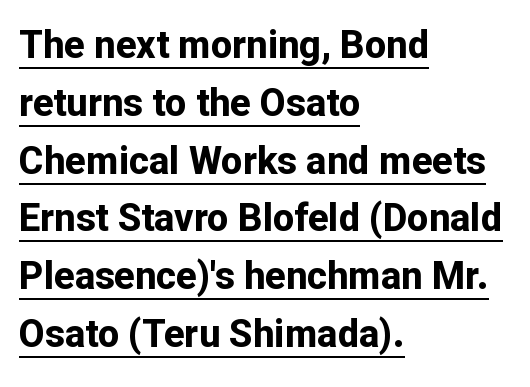
{"serif": "no", "italic": "no", "bold": "yes", "weight": "bold", "width": "normal", "stroke_contrast": "low", "x_height": "medium", "monospaced": "no", "underline": "yes", "align": "left", "line_spacing": "normal", "line_spacing_ratio": 1.52, "letter_spacing": "normal", "letter_spacing_em": 0.0, "glyph_px": 38}
